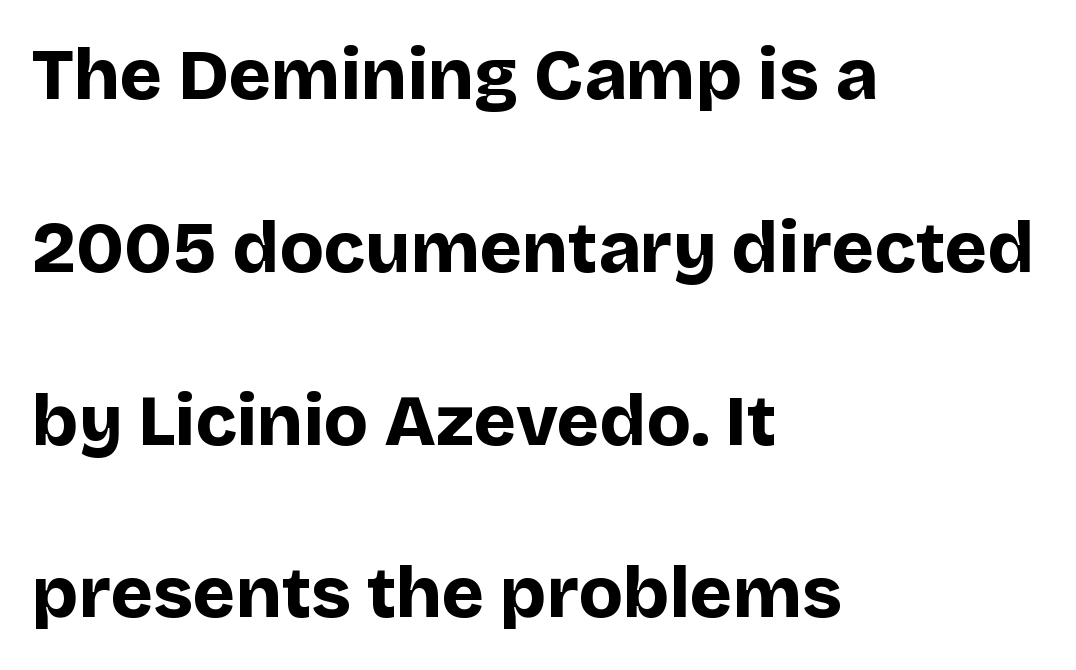
Q: Is the text bold? A: Yes.
Q: Is the text italic (slanted)? A: No, it is upright.
Q: Is the typeface a serif or a sans-serif typeface? A: Sans-serif.
Q: Is the text underlined? A: No.
Q: How is the paragraph aligned? A: Left-aligned.
Q: Is the spacing between letters normal or unusually wide? A: Normal.
Q: Is the spacing between lines tight, normal or loose? A: Loose.
Q: Width (condensed, normal, or wide)? A: Normal.
Q: Stroke contrast? A: Low.
Q: x-height? A: Large.
Q: Monospaced? A: No.
